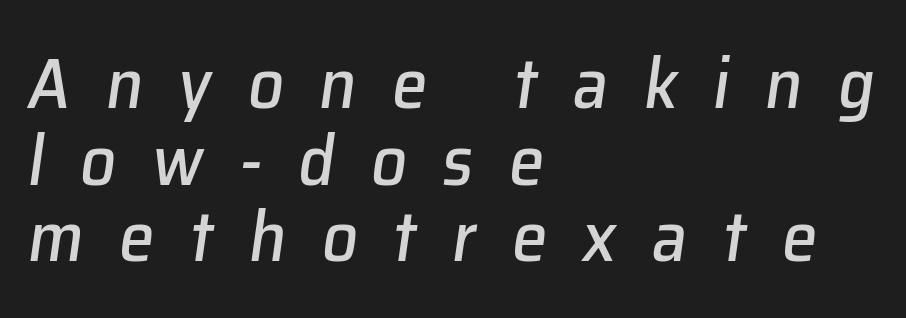
Beneath every word, the page is bare. The lines are quadded left. There is plenty of visible air inserted between adjacent glyphs. Characters are canted at an angle relative to the baseline's perpendicular.
